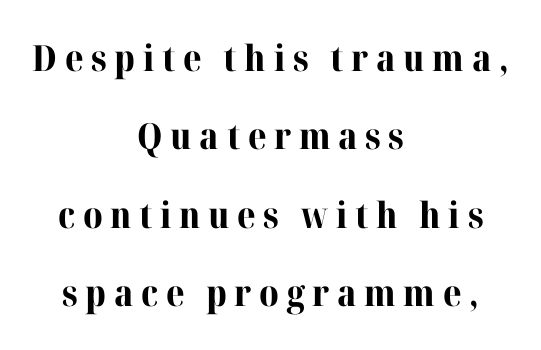
The image shows 36 px bold serif type, upright; set centered, loose line spacing (2.18x), unusually wide letter spacing (+0.21 em), not underlined; high stroke contrast and a medium x-height.
